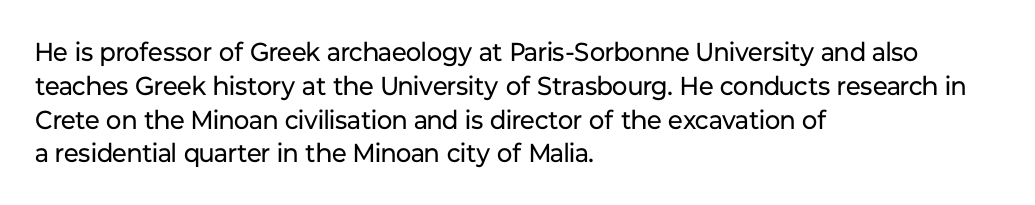
Descenders are the only things crossing below the line. Vertical strokes here are truly vertical. Compared with typical paragraphs, the rows here are spaced about the same. The setting favours the left margin, as ordinary paragraphs usually do.
